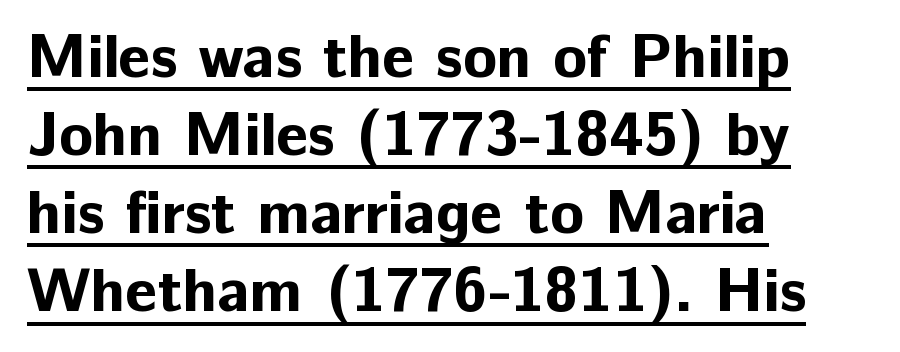
Q: Is the text bold? A: Yes.
Q: Is the text italic (slanted)? A: No, it is upright.
Q: Is the typeface a serif or a sans-serif typeface? A: Sans-serif.
Q: Is the text underlined? A: Yes.
Q: How is the paragraph aligned? A: Left-aligned.
Q: Is the spacing between letters normal or unusually wide? A: Normal.
Q: Is the spacing between lines tight, normal or loose? A: Normal.
Q: Width (condensed, normal, or wide)? A: Normal.
Q: Stroke contrast? A: Low.
Q: x-height? A: Medium.
Q: Monospaced? A: No.
